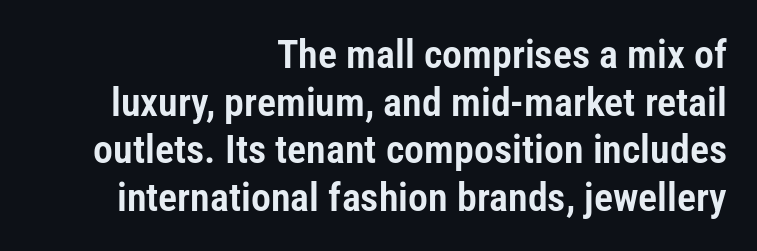
Q: Is the text italic (slanted)? A: No, it is upright.
Q: Is the typeface a serif or a sans-serif typeface? A: Sans-serif.
Q: Is the text underlined? A: No.
Q: How is the paragraph aligned? A: Right-aligned.
Q: Is the spacing between letters normal or unusually wide? A: Normal.
Q: Width (condensed, normal, or wide)? A: Condensed.
Q: Stroke contrast? A: Low.
Q: x-height? A: Medium.
Q: Monospaced? A: No.
